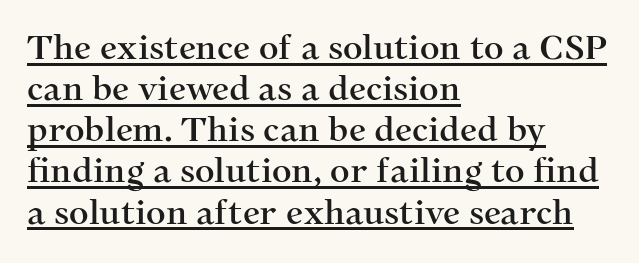
The image shows 34 px serif type, upright; set left-aligned, line spacing 1.21x, normal letter spacing, underlined; medium stroke contrast and a medium x-height.
